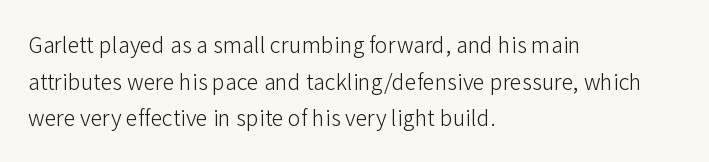
Q: Is the text bold? A: No.
Q: Is the text italic (slanted)? A: No, it is upright.
Q: Is the text underlined? A: No.
Q: How is the paragraph aligned? A: Left-aligned.
Q: Is the spacing between letters normal or unusually wide? A: Normal.
Q: Is the spacing between lines tight, normal or loose? A: Normal.
